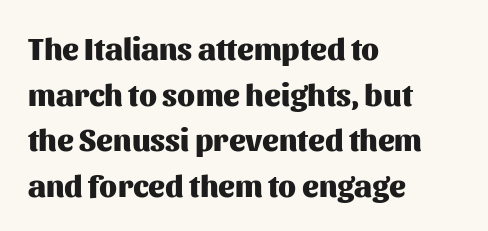
{"serif": "no", "italic": "no", "bold": "yes", "weight": "heavy", "width": "normal", "stroke_contrast": "medium", "x_height": "medium", "monospaced": "no", "underline": "no", "align": "left", "line_spacing": "normal", "line_spacing_ratio": 1.47, "letter_spacing": "normal", "letter_spacing_em": 0.0, "glyph_px": 31}
